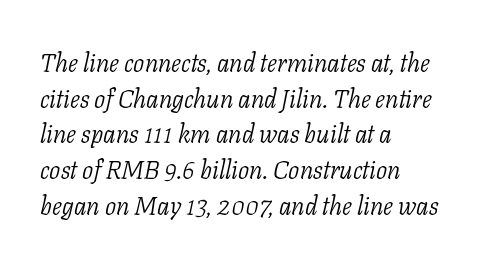
The image shows 25 px text type, italic (leaning right); set left-aligned, normal line spacing (1.43x), normal letter spacing, not underlined.
